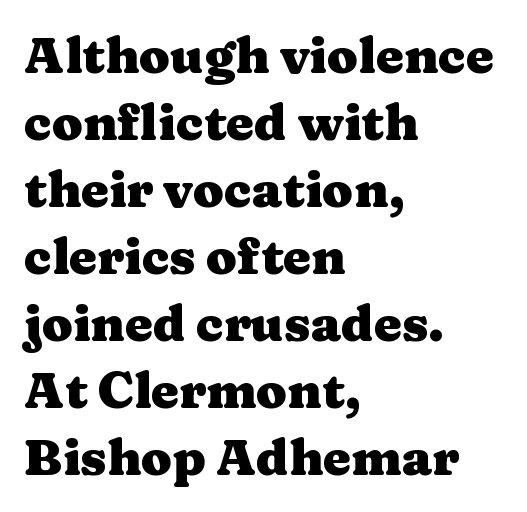
{"serif": "yes", "italic": "no", "bold": "yes", "weight": "heavy", "width": "wide", "stroke_contrast": "medium", "x_height": "medium", "monospaced": "no", "underline": "no", "align": "left", "line_spacing": "normal", "line_spacing_ratio": 1.34, "letter_spacing": "normal", "letter_spacing_em": 0.0, "glyph_px": 50}
